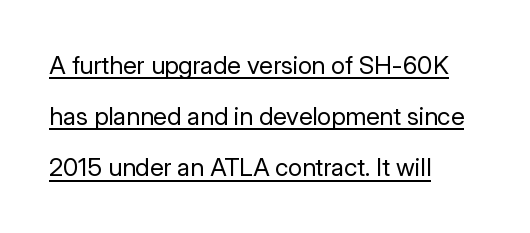
Q: Is the text bold? A: No.
Q: Is the text italic (slanted)? A: No, it is upright.
Q: Is the text underlined? A: Yes.
Q: How is the paragraph aligned? A: Left-aligned.
Q: Is the spacing between letters normal or unusually wide? A: Normal.
Q: Is the spacing between lines tight, normal or loose? A: Loose.
